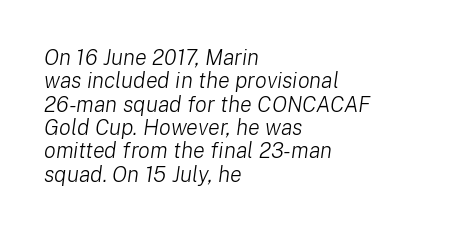
The image shows 22 px text type, italic (leaning right); set left-aligned, tight line spacing (1.06x), normal letter spacing, not underlined.
